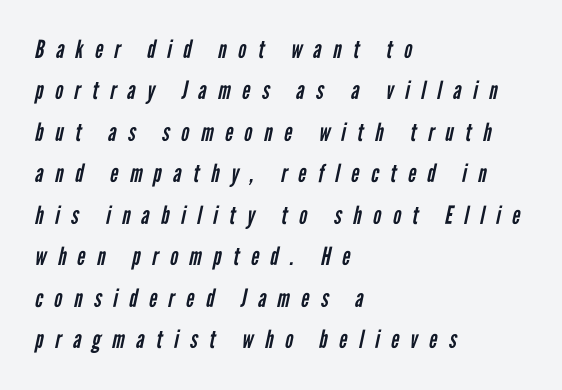
{"bold": "no", "underline": "no", "align": "left", "line_spacing": "normal", "line_spacing_ratio": 1.66, "letter_spacing": "wide", "letter_spacing_em": 0.46, "glyph_px": 25}
